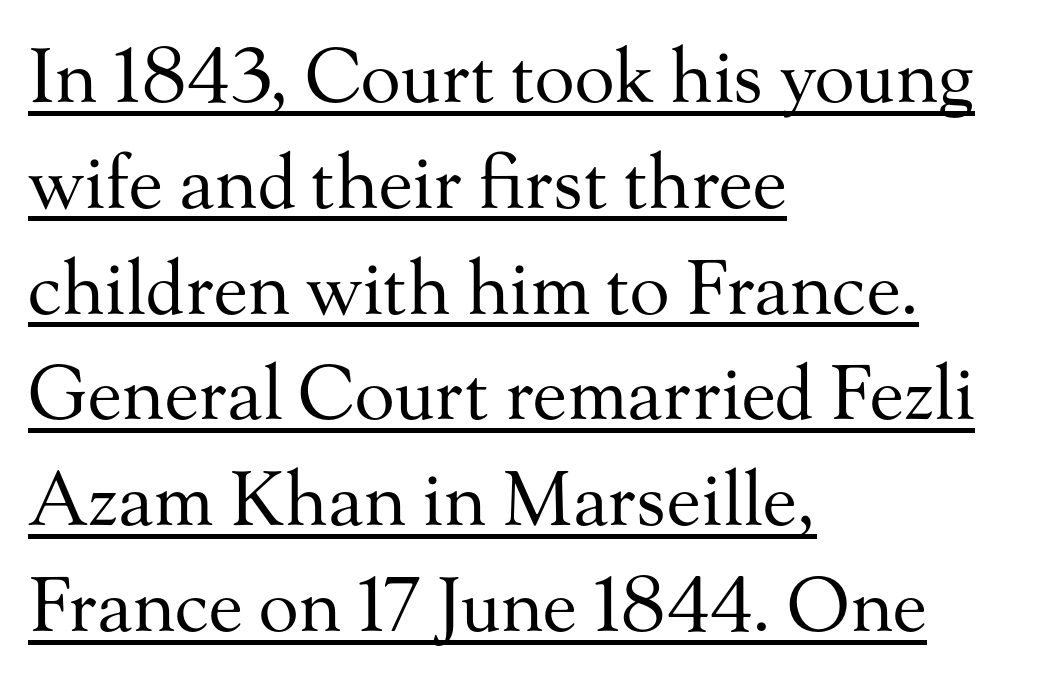
{"serif": "yes", "italic": "no", "bold": "no", "weight": "regular", "width": "normal", "stroke_contrast": "medium", "x_height": "small", "monospaced": "no", "underline": "yes", "align": "left", "line_spacing": "normal", "line_spacing_ratio": 1.43, "letter_spacing": "normal", "letter_spacing_em": 0.0, "glyph_px": 74}
